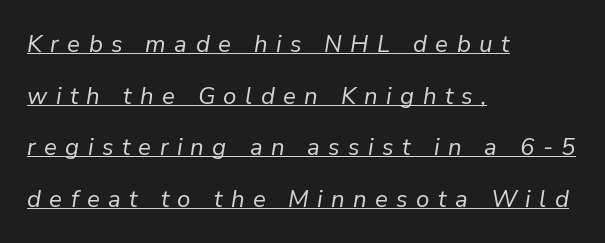
{"italic": "yes", "lean": "right", "slant_degrees": 9, "bold": "no", "underline": "yes", "align": "left", "line_spacing": "loose", "line_spacing_ratio": 2.15, "letter_spacing": "wide", "letter_spacing_em": 0.35, "glyph_px": 24}
